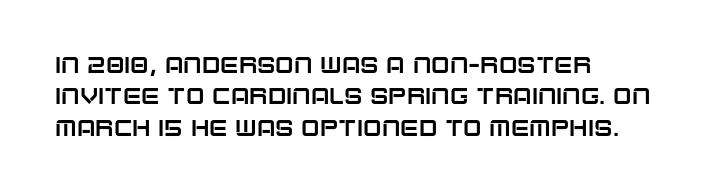
Quick note: underline off. Interline gaps are of average width in this sample. Notice how the stems are strictly vertical — no italics here. How are the letters spaced? Ordinarily, with no added tracking. The lines are quadded left.
